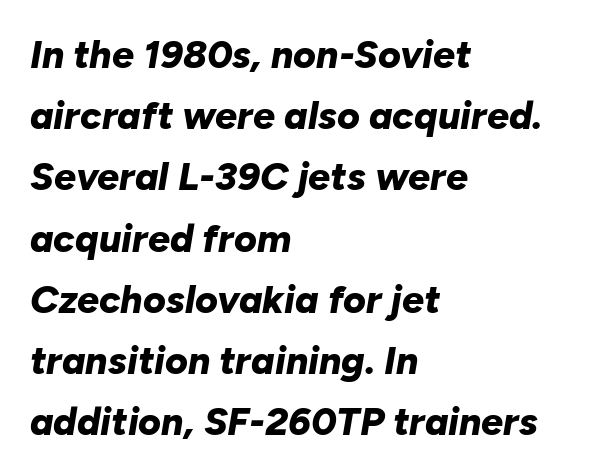
Q: Is the text bold? A: Yes.
Q: Is the text italic (slanted)? A: Yes, it leans right by about 10 degrees.
Q: Is the text underlined? A: No.
Q: How is the paragraph aligned? A: Left-aligned.
Q: Is the spacing between letters normal or unusually wide? A: Normal.
Q: Is the spacing between lines tight, normal or loose? A: Normal.
Q: Width (condensed, normal, or wide)? A: Normal.
Q: Stroke contrast? A: Low.
Q: x-height? A: Medium.
Q: Monospaced? A: No.
